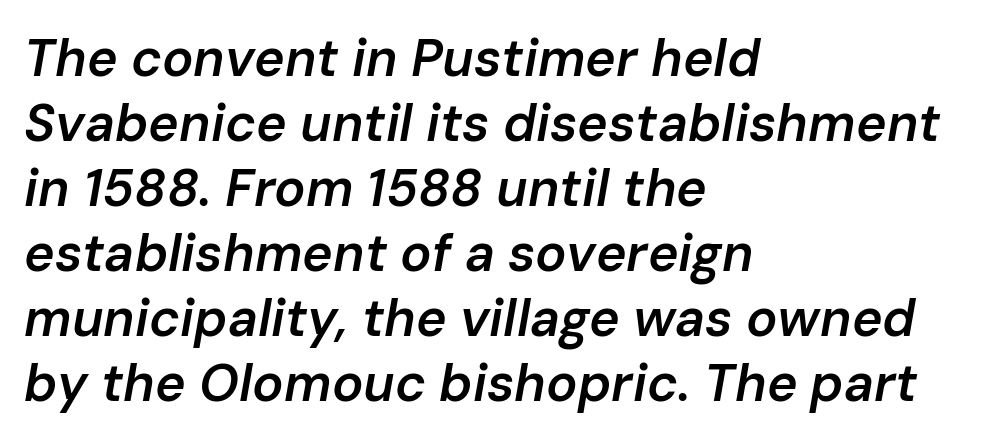
Is the block centered? No — it sits flush against the left margin. Every letter is mildly thick-stroked: semibold rather than bold. Clear beneath every line of the passage. What's the leading like? Ordinary, nothing unusual.
